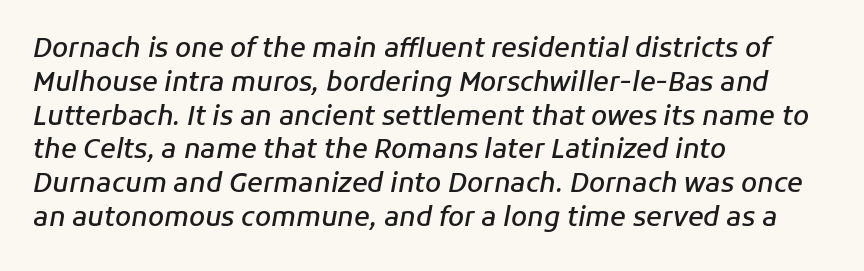
{"italic": "yes", "lean": "right", "slant_degrees": 11, "bold": "semi", "underline": "no", "align": "left", "line_spacing": "normal", "line_spacing_ratio": 1.3, "letter_spacing": "normal", "letter_spacing_em": 0.0, "glyph_px": 26}
